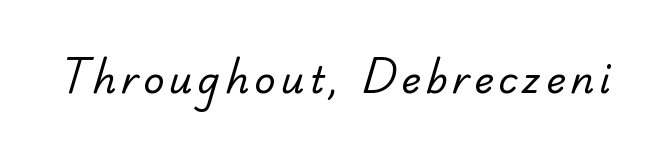
Q: Is the text bold? A: No.
Q: Is the typeface a serif or a sans-serif typeface? A: Serif.
Q: Is the text underlined? A: No.
Q: Width (condensed, normal, or wide)? A: Normal.
Q: Stroke contrast? A: Low.
Q: x-height? A: Small.
Q: Monospaced? A: No.
